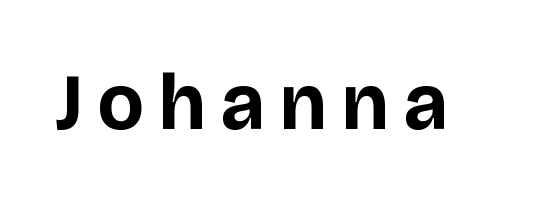
Q: Is the text bold? A: Yes.
Q: Is the text italic (slanted)? A: No, it is upright.
Q: Is the typeface a serif or a sans-serif typeface? A: Sans-serif.
Q: Is the text underlined? A: No.
Q: Width (condensed, normal, or wide)? A: Normal.
Q: Stroke contrast? A: Low.
Q: x-height? A: Large.
Q: Monospaced? A: No.
